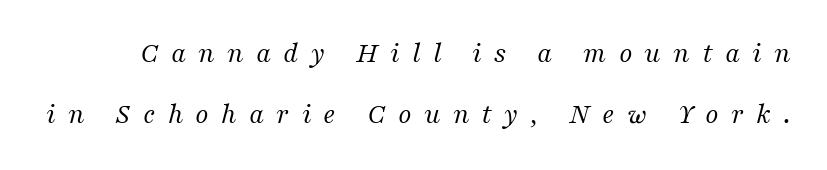
{"serif": "yes", "italic": "yes", "lean": "right", "slant_degrees": 16, "bold": "no", "weight": "regular", "width": "normal", "stroke_contrast": "medium", "x_height": "medium", "monospaced": "no", "underline": "no", "line_spacing": "loose", "line_spacing_ratio": 2.12, "letter_spacing": "wide", "letter_spacing_em": 0.42, "glyph_px": 29}
